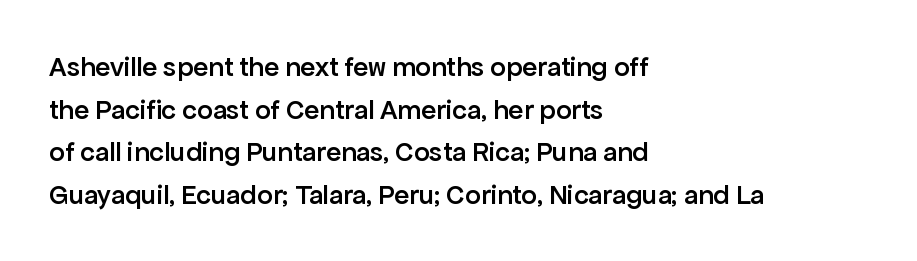
This is sans-serif lettering, the kind often seen on screens and signage. A roman cut, with each character standing at attention. Clear beneath every line of the passage. Semibold letterforms, between regular and bold. The passage shown is typed in a proportional face where columns would drift.
